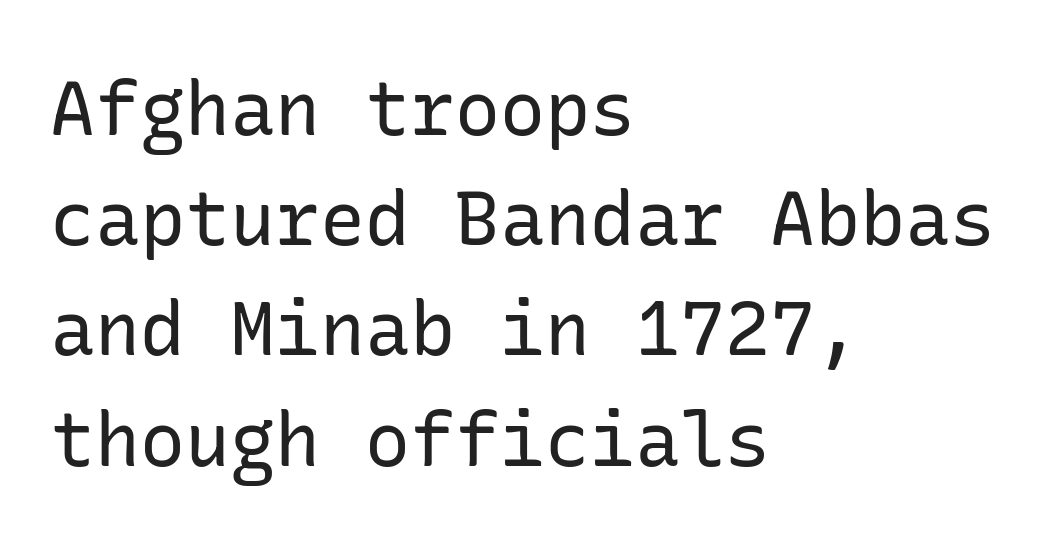
The image shows 75 px regular-weight sans-serif type, upright; set left-aligned, normal line spacing (1.47x), normal letter spacing, not underlined; low stroke contrast and a medium x-height.
